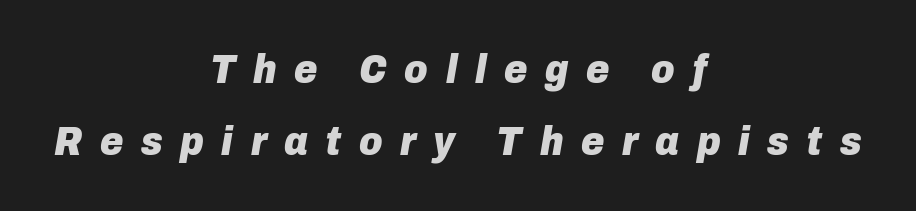
Q: Is the text bold? A: Yes.
Q: Is the text italic (slanted)? A: Yes, it leans right by about 10 degrees.
Q: Is the text underlined? A: No.
Q: How is the paragraph aligned? A: Centered.
Q: Is the spacing between letters normal or unusually wide? A: Unusually wide.
Q: Width (condensed, normal, or wide)? A: Normal.
Q: Stroke contrast? A: Low.
Q: x-height? A: Medium.
Q: Monospaced? A: No.
